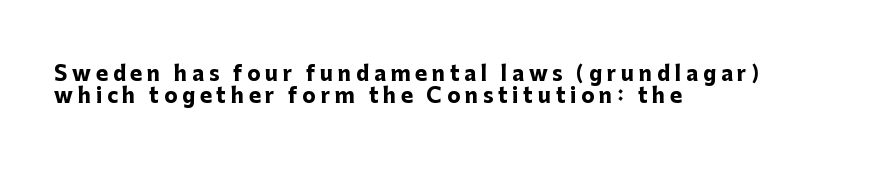
{"italic": "no", "bold": "yes", "underline": "no", "align": "left", "line_spacing": "tight", "line_spacing_ratio": 1.08, "letter_spacing": "wide", "letter_spacing_em": 0.24, "glyph_px": 20}
